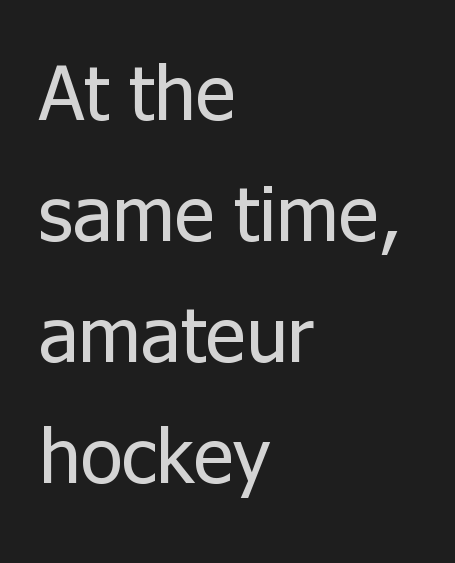
The image shows 77 px regular-weight sans-serif type, upright; set left-aligned, normal line spacing (1.57x), normal letter spacing, not underlined; low stroke contrast and a medium x-height.
